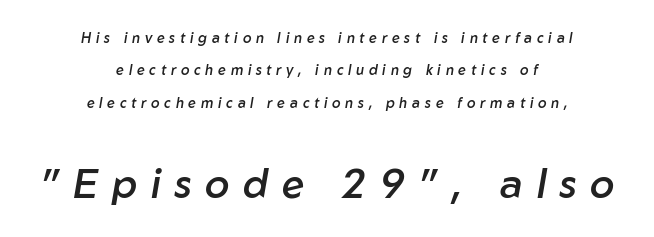
The image shows 40 px semibold type, italic (leaning right); set centered, loose line spacing (2.31x), unusually wide letter spacing (+0.34 em), not underlined; the second (bottom) block is 2.86x larger; low stroke contrast and a medium x-height.
